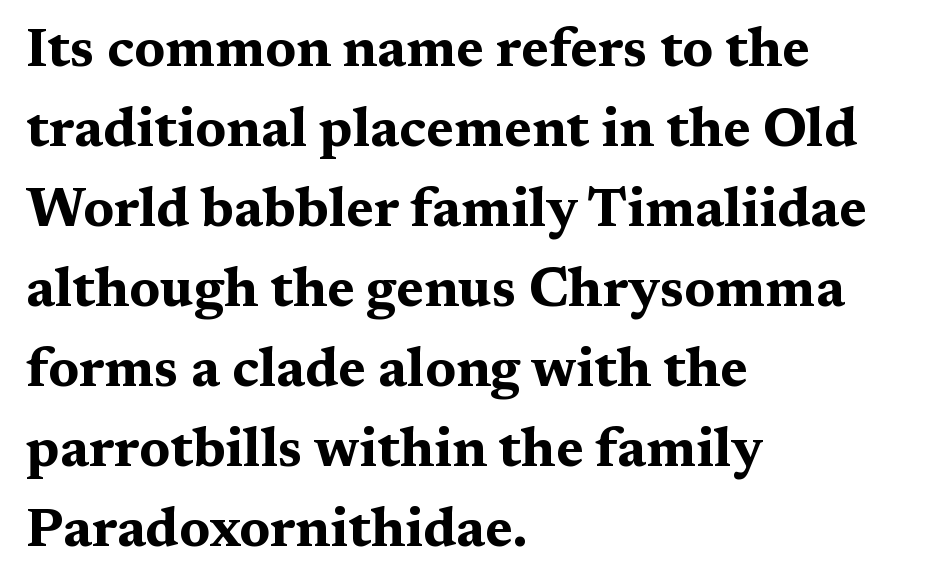
The image shows 54 px bold, wide serif type, upright; set left-aligned, normal line spacing (1.48x), normal letter spacing, not underlined; medium stroke contrast and a medium x-height.
